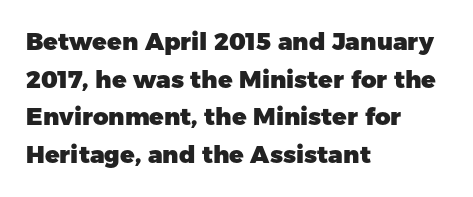
{"italic": "no", "bold": "yes", "underline": "no", "align": "left", "line_spacing": "normal", "line_spacing_ratio": 1.57, "letter_spacing": "normal", "letter_spacing_em": 0.0, "glyph_px": 24}
